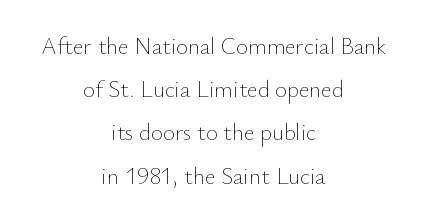
The image shows 23 px text type, upright; set centered, line spacing 1.88x, normal letter spacing, not underlined.
